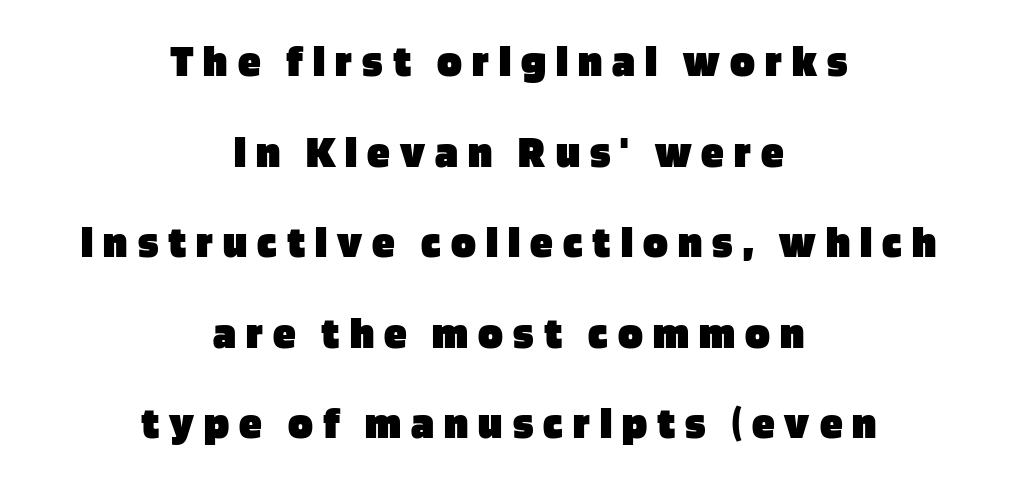
{"serif": "no", "italic": "no", "bold": "yes", "weight": "heavy", "width": "normal", "stroke_contrast": "low", "x_height": "large", "monospaced": "no", "underline": "no", "align": "center", "line_spacing": "loose", "line_spacing_ratio": 1.97, "letter_spacing": "wide", "letter_spacing_em": 0.22, "glyph_px": 46}
